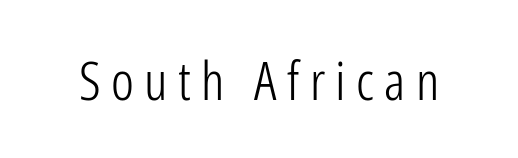
{"serif": "no", "italic": "no", "bold": "no", "weight": "light", "width": "condensed", "stroke_contrast": "low", "x_height": "medium", "monospaced": "no", "underline": "no", "glyph_px": 54}
